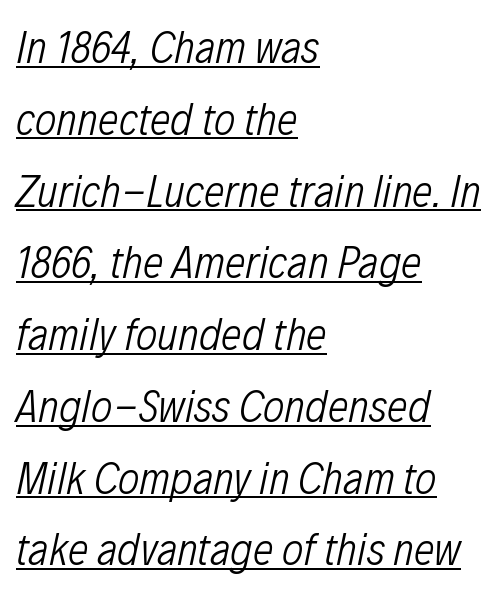
The space between consecutive lines is moderate. Here the designer chose a conventional face with non-uniform glyph widths. Underlining? Definitely there. The font is comparable to plain body text, perhaps lighter. One-word summary of the alignment: left.
